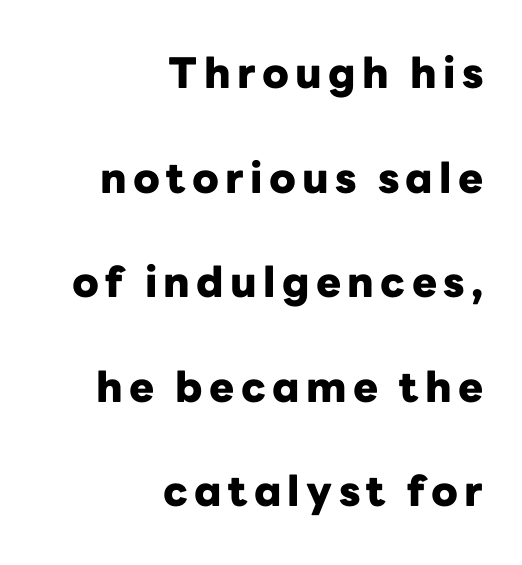
The image shows 42 px heavy sans-serif type, upright; set right-aligned, loose line spacing (2.49x), not underlined; low stroke contrast and a medium x-height.
